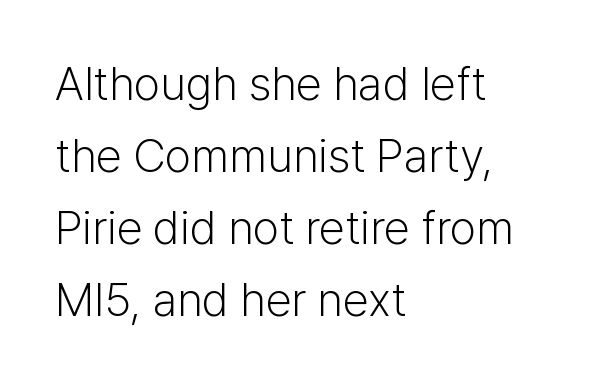
{"serif": "no", "italic": "no", "bold": "no", "weight": "light", "width": "normal", "stroke_contrast": "low", "x_height": "medium", "monospaced": "no", "underline": "no", "align": "left", "line_spacing": "normal", "line_spacing_ratio": 1.53, "letter_spacing": "normal", "letter_spacing_em": 0.0, "glyph_px": 47}
